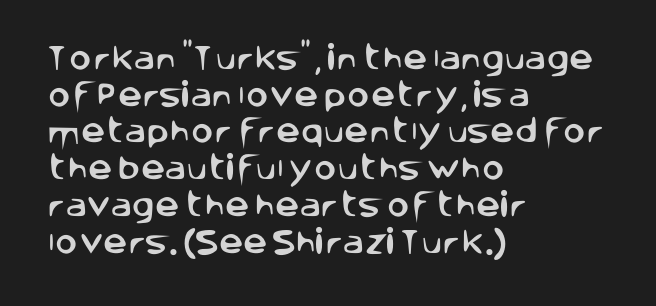
Q: Is the text italic (slanted)? A: No, it is upright.
Q: Is the text underlined? A: No.
Q: How is the paragraph aligned? A: Left-aligned.
Q: Is the spacing between letters normal or unusually wide? A: Normal.
Q: Is the spacing between lines tight, normal or loose? A: Normal.
